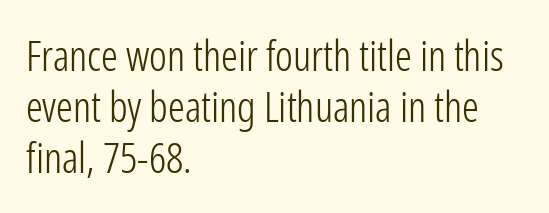
The image shows 42 px light, condensed sans-serif type, upright; set left-aligned, line spacing 1.22x, normal letter spacing, not underlined; low stroke contrast and a medium x-height.
